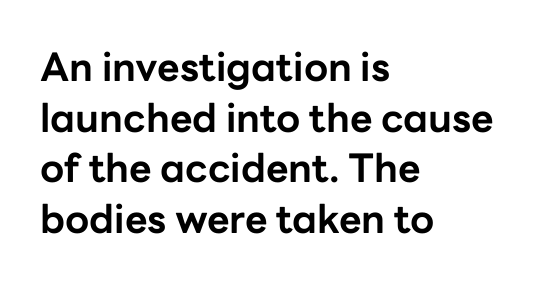
{"serif": "no", "italic": "no", "bold": "yes", "weight": "bold", "width": "normal", "stroke_contrast": "low", "x_height": "medium", "monospaced": "no", "underline": "no", "align": "left", "line_spacing": "normal", "line_spacing_ratio": 1.3, "letter_spacing": "normal", "letter_spacing_em": 0.0, "glyph_px": 39}
